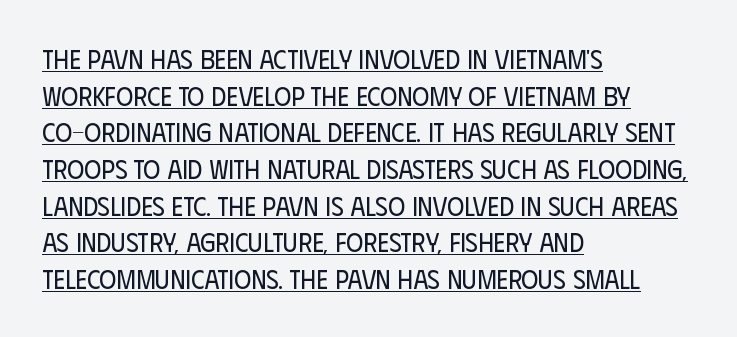
The image shows 26 px text type, upright; set left-aligned, normal line spacing (1.41x), normal letter spacing, underlined.
